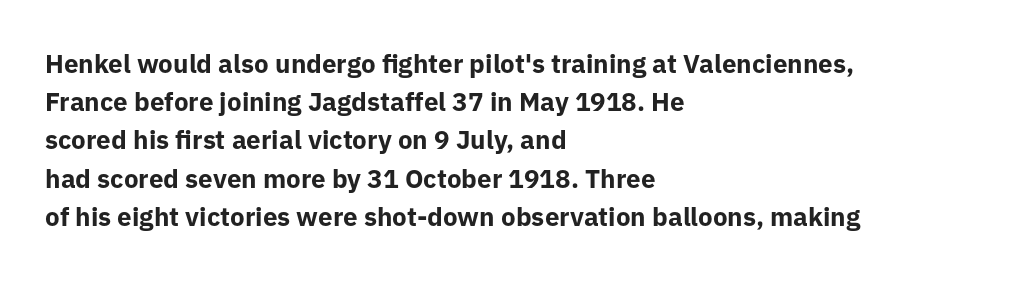
{"italic": "no", "bold": "yes", "underline": "no", "align": "left", "line_spacing": "normal", "line_spacing_ratio": 1.47, "letter_spacing": "normal", "letter_spacing_em": 0.0, "glyph_px": 26}
